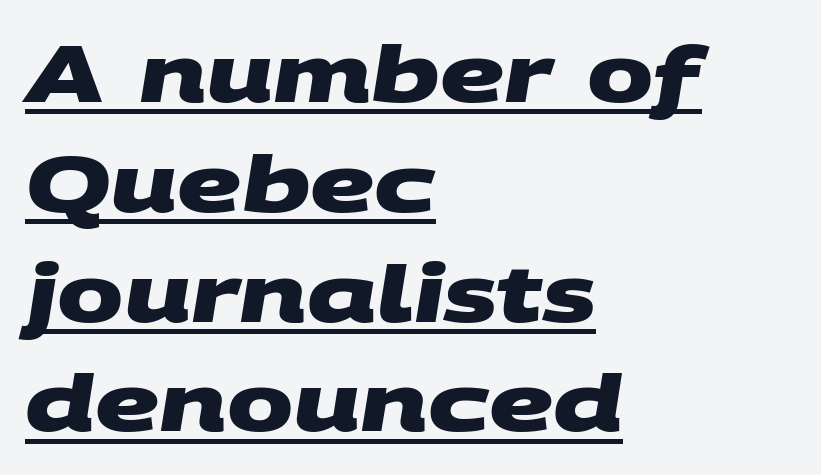
The image shows 79 px heavy, wide sans-serif type; set left-aligned, normal line spacing (1.39x), normal letter spacing, underlined; medium stroke contrast and a large x-height.
